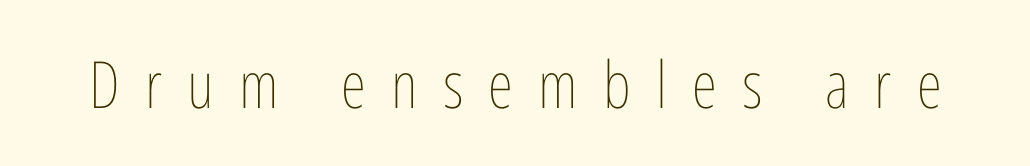
Q: Is the text bold? A: No.
Q: Is the text italic (slanted)? A: No, it is upright.
Q: Is the text underlined? A: No.
Q: Is the spacing between letters normal or unusually wide? A: Unusually wide.
Q: Width (condensed, normal, or wide)? A: Condensed.
Q: Stroke contrast? A: Low.
Q: x-height? A: Medium.
Q: Monospaced? A: No.
